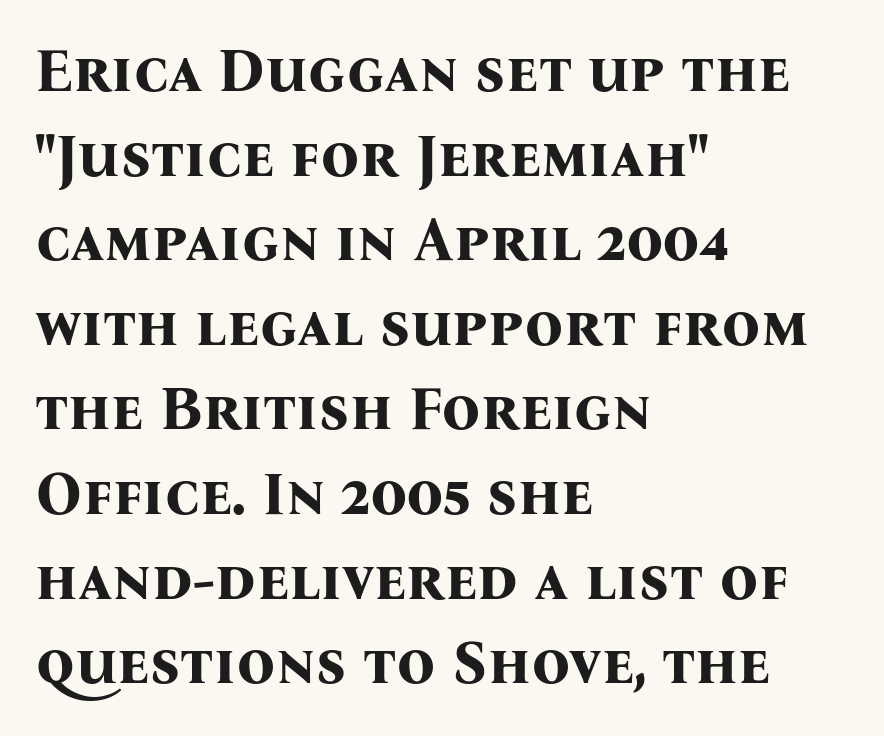
{"serif": "yes", "italic": "no", "bold": "yes", "weight": "bold", "width": "normal", "stroke_contrast": "medium", "x_height": "medium", "monospaced": "no", "underline": "no", "align": "left", "line_spacing": "normal", "line_spacing_ratio": 1.41, "letter_spacing": "normal", "letter_spacing_em": 0.0, "glyph_px": 60}
